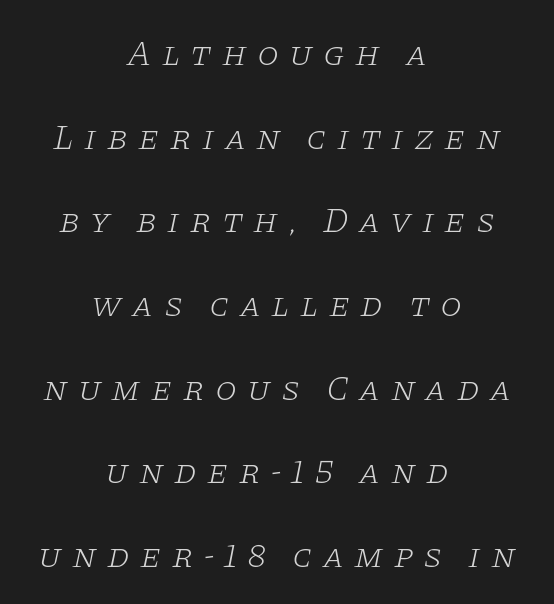
Classification — serif. The typography opts for an oblique posture over an upright one. Interline gaps are noticeably wide in this sample. Every row of glyphs is offset so its center matches the block's center. Character widths vary here, with narrow letters taking less room than wide ones. Weight: in the light-to-regular range.
